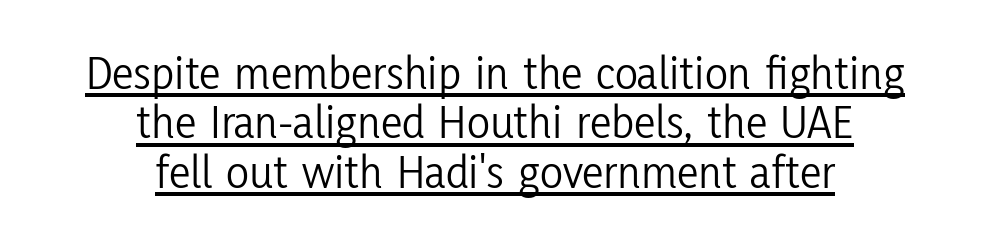
The vertical gap from one line to the next is small. Unlike italic type, these characters show no tilt at all. Each line of the rendering has a horizontal stroke beneath the glyphs. Bold? No — there's no thickening of the strokes. The rendering keeps characters at their native spacing. You can tell from the bare stems that sans-serif type was used.
